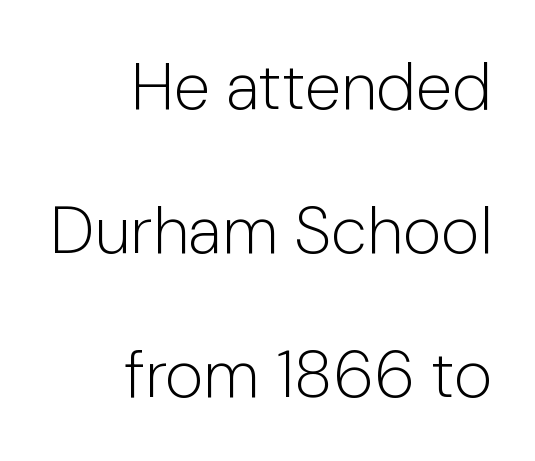
The image shows 66 px light sans-serif type, upright; set right-aligned, loose line spacing (2.18x), normal letter spacing, not underlined; low stroke contrast and a medium x-height.
